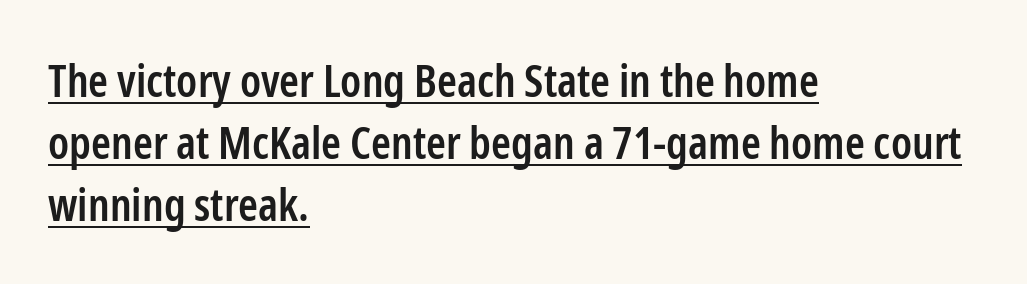
The image shows 45 px semibold, condensed sans-serif type, upright; set left-aligned, normal line spacing (1.38x), normal letter spacing, underlined; low stroke contrast and a medium x-height.
